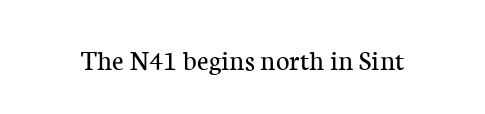
The image shows 29 px regular-weight serif type, upright; set normal letter spacing, not underlined; low stroke contrast and a medium x-height.
